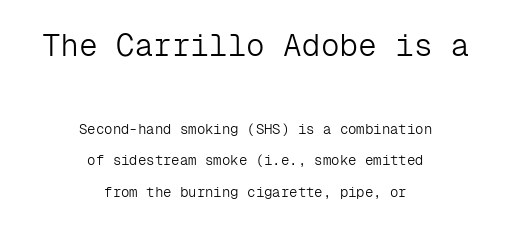
{"serif": "no", "italic": "no", "bold": "no", "weight": "light", "width": "normal", "stroke_contrast": "low", "x_height": "medium", "monospaced": "yes", "underline": "no", "align": "center", "line_spacing": "loose", "line_spacing_ratio": 2.26, "letter_spacing": "normal", "letter_spacing_em": 0.0, "larger_block": "first", "size_ratio": 2.21, "glyph_px": 31}
